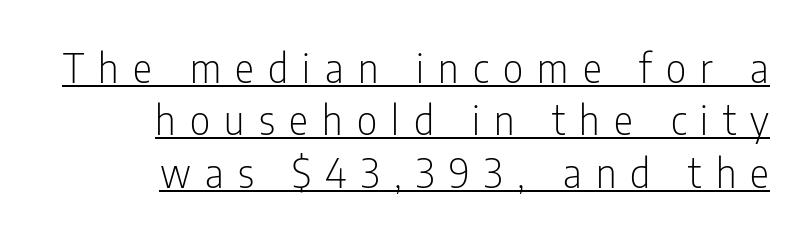
Is there an underline? Yes — a line sits under the letters. No heavy texture on the line: the type isn't bold. Successive baselines arrive at the customary interval. Note the varied advance widths — an 'i' is clearly narrower than an 'm'. Short note: letters widely spaced. The letters carry no serifs — their stems end cleanly without finishing strokes.
